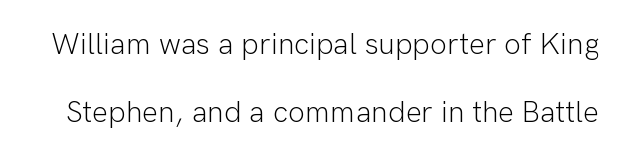
Unlike a traditional serif, this face leaves its strokes unadorned. Descenders hang freely into open space. No extra tracking has been applied to these lines. The passage shown stacks its lines with a broad gap. Unlike italic type, these characters show no tilt at all. A typesetter would call this proportional, since set widths differ per character.
